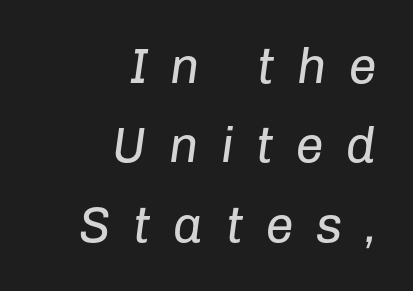
Nobody drew a line under any word here. Slanted lettering throughout. Character widths vary here, with narrow letters taking less room than wide ones. Is the block centered? No — it sits flush against the right margin. Horizontal bands of white between lines are of average thickness.
